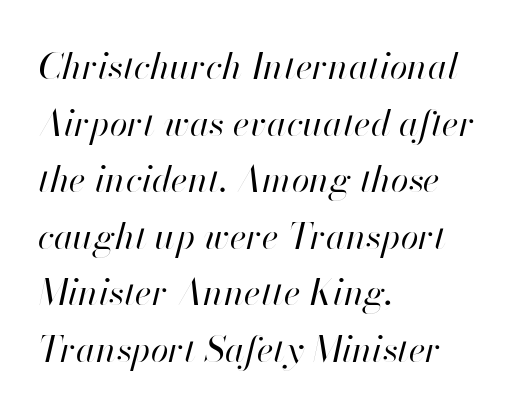
{"italic": "yes", "lean": "right", "slant_degrees": 13, "bold": "no", "weight": "regular", "width": "normal", "stroke_contrast": "high", "x_height": "small", "monospaced": "no", "underline": "no", "align": "left", "line_spacing": "normal", "line_spacing_ratio": 1.57, "letter_spacing": "normal", "letter_spacing_em": 0.0, "glyph_px": 36}
